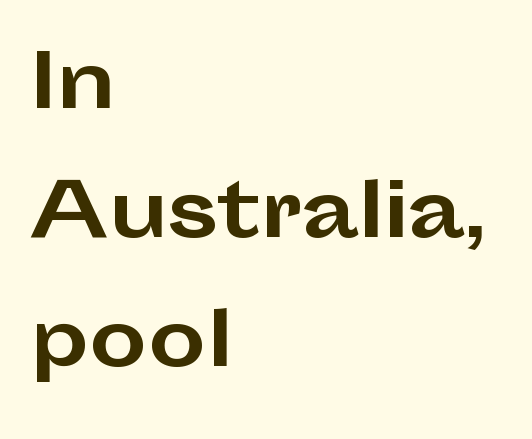
Q: Is the text bold? A: Yes.
Q: Is the text italic (slanted)? A: No, it is upright.
Q: Is the typeface a serif or a sans-serif typeface? A: Sans-serif.
Q: Is the text underlined? A: No.
Q: How is the paragraph aligned? A: Left-aligned.
Q: Is the spacing between letters normal or unusually wide? A: Normal.
Q: Width (condensed, normal, or wide)? A: Wide.
Q: Stroke contrast? A: Low.
Q: x-height? A: Medium.
Q: Monospaced? A: No.
